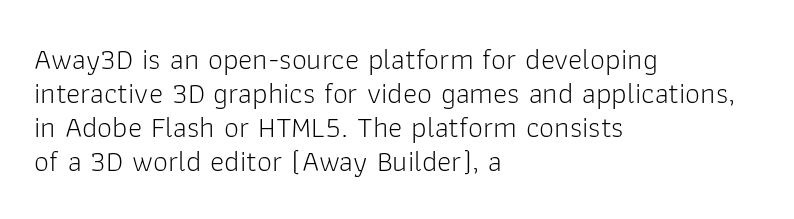
Q: Is the text bold? A: No.
Q: Is the text italic (slanted)? A: No, it is upright.
Q: Is the typeface a serif or a sans-serif typeface? A: Sans-serif.
Q: Is the text underlined? A: No.
Q: How is the paragraph aligned? A: Left-aligned.
Q: Is the spacing between letters normal or unusually wide? A: Normal.
Q: Is the spacing between lines tight, normal or loose? A: Tight.
Q: Width (condensed, normal, or wide)? A: Normal.
Q: Stroke contrast? A: Low.
Q: x-height? A: Medium.
Q: Monospaced? A: No.
